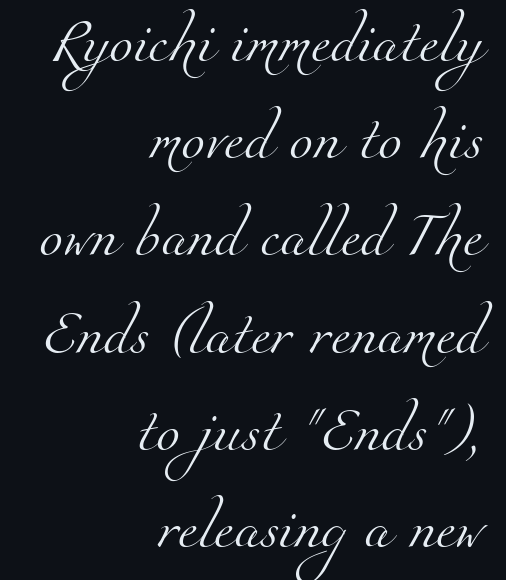
Q: Is the text bold? A: No.
Q: Is the typeface a serif or a sans-serif typeface? A: Serif.
Q: Is the text underlined? A: No.
Q: How is the paragraph aligned? A: Right-aligned.
Q: Is the spacing between letters normal or unusually wide? A: Normal.
Q: Is the spacing between lines tight, normal or loose? A: Loose.
Q: Width (condensed, normal, or wide)? A: Normal.
Q: Stroke contrast? A: Medium.
Q: x-height? A: Small.
Q: Monospaced? A: No.
